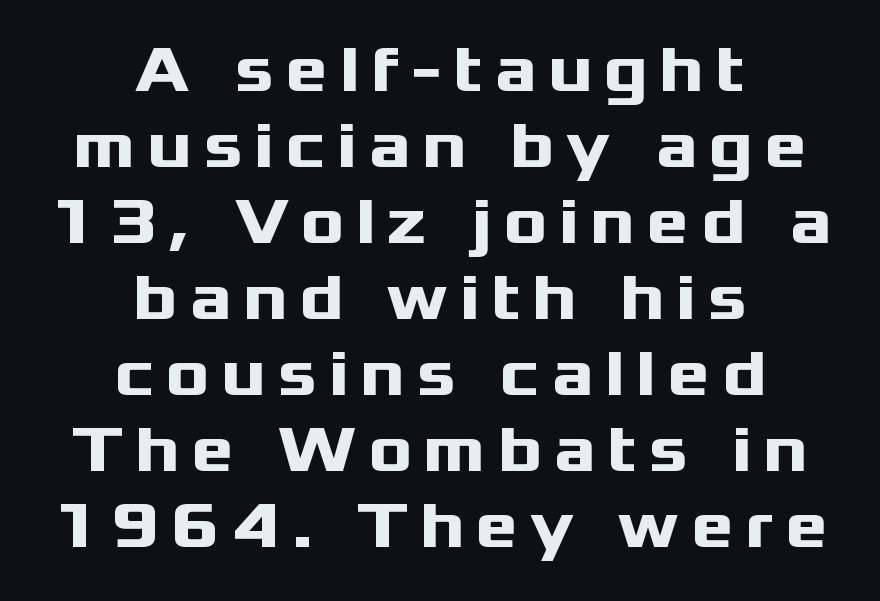
Rule under the text: the space is simply empty. Each letter's strokes conclude bluntly, with no projecting serifs. Here the designer chose a conventional face with non-uniform glyph widths. Designer's note — italics off, roman on. On the weight axis this lands at bold, roughly 700. Does the copy run flush right? No — it is centered line by line.
